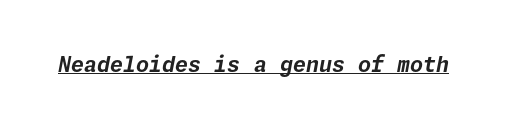
The rendering applies a slant to the glyphs. Look at the tracking — it's just the regular setting, nothing added. Set as a true bold cut, around the 700 mark. The string is rendered with underlining switched on.
